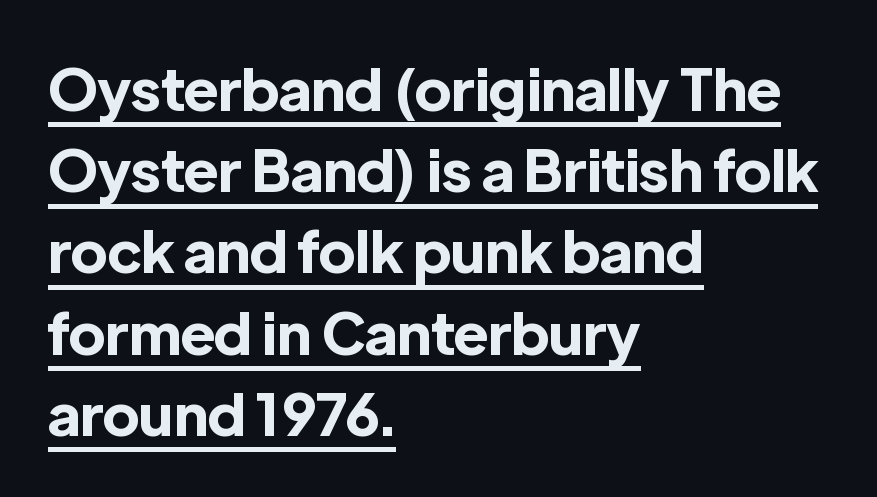
{"serif": "no", "italic": "no", "bold": "yes", "weight": "bold", "width": "normal", "x_height": "medium", "monospaced": "no", "underline": "yes", "align": "left", "line_spacing": "normal", "line_spacing_ratio": 1.4, "letter_spacing": "normal", "letter_spacing_em": 0.0, "glyph_px": 58}
